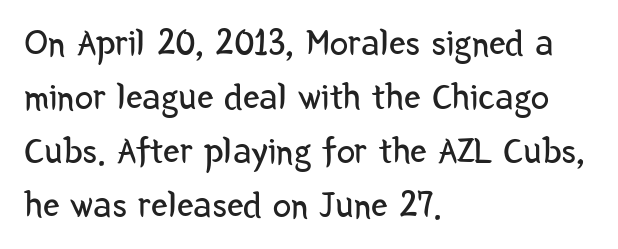
A sans-serif font was chosen for this passage. Vertically, the passage feels balanced, rows spaced as you'd expect. Looks like regular typesetting: each glyph gets only the width it needs. The line texture is even and compact thanks to regular tracking. Glance below the letters and you will spot only blank space. Quick note: not italic, upright.
